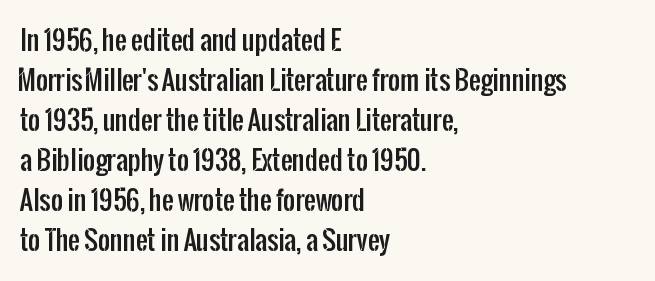
{"italic": "no", "underline": "no", "align": "left", "line_spacing": "normal", "line_spacing_ratio": 1.54, "letter_spacing": "normal", "letter_spacing_em": 0.0, "glyph_px": 26}
